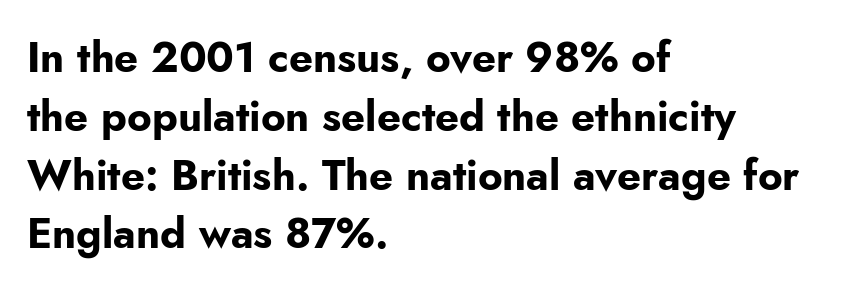
Q: Is the text bold? A: Yes.
Q: Is the text italic (slanted)? A: No, it is upright.
Q: Is the typeface a serif or a sans-serif typeface? A: Sans-serif.
Q: Is the text underlined? A: No.
Q: How is the paragraph aligned? A: Left-aligned.
Q: Is the spacing between letters normal or unusually wide? A: Normal.
Q: Is the spacing between lines tight, normal or loose? A: Normal.
Q: Width (condensed, normal, or wide)? A: Normal.
Q: Stroke contrast? A: Low.
Q: x-height? A: Small.
Q: Monospaced? A: No.
